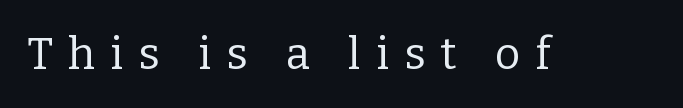
{"serif": "yes", "italic": "no", "bold": "no", "weight": "regular", "width": "normal", "stroke_contrast": "low", "x_height": "medium", "monospaced": "no", "underline": "no", "letter_spacing": "wide", "letter_spacing_em": 0.34, "glyph_px": 44}
